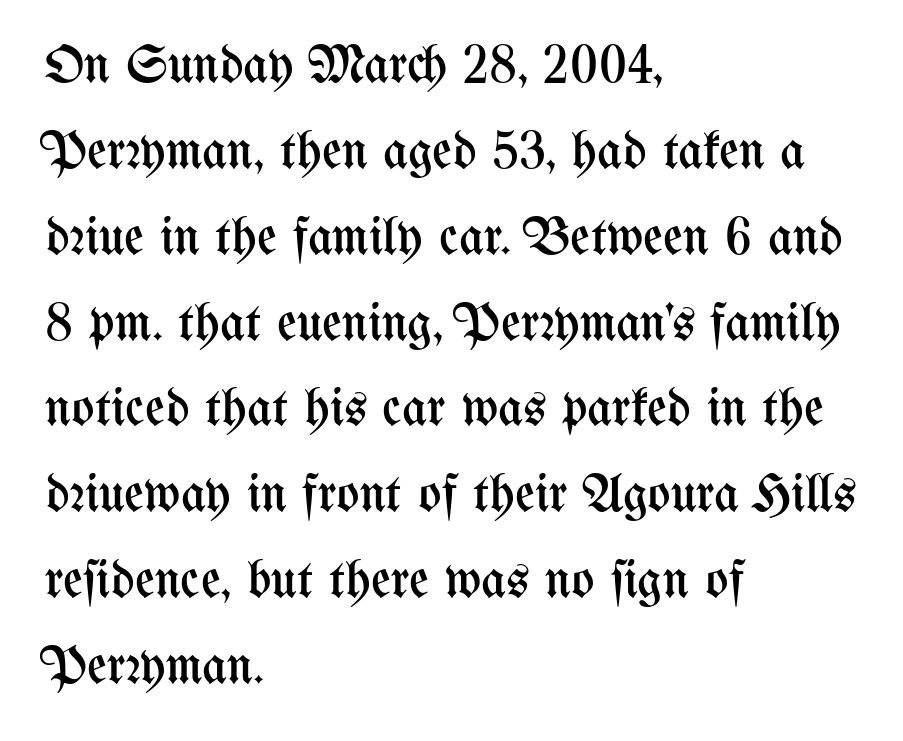
Q: Is the text bold? A: No.
Q: Is the text italic (slanted)? A: No, it is upright.
Q: Is the text underlined? A: No.
Q: How is the paragraph aligned? A: Left-aligned.
Q: Is the spacing between letters normal or unusually wide? A: Normal.
Q: Is the spacing between lines tight, normal or loose? A: Normal.
Q: Width (condensed, normal, or wide)? A: Condensed.
Q: Stroke contrast? A: Medium.
Q: x-height? A: Medium.
Q: Monospaced? A: No.
